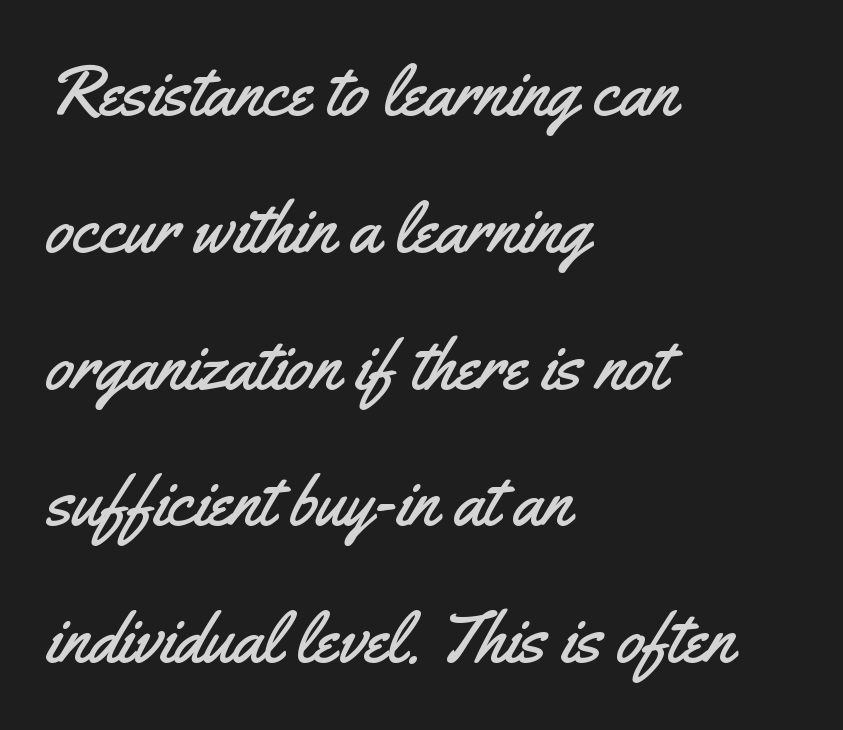
The image shows 72 px condensed sans-serif type; set left-aligned, loose line spacing (1.9x), normal letter spacing, not underlined; medium stroke contrast and a small x-height.
